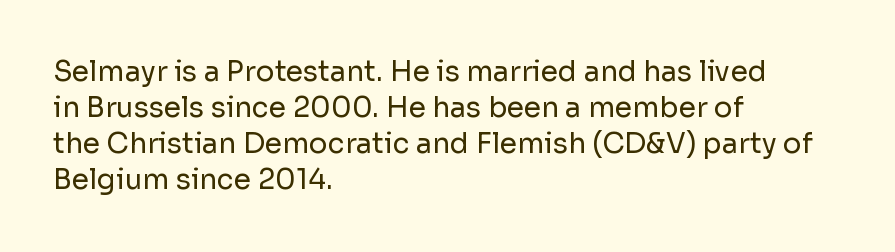
{"serif": "no", "italic": "no", "bold": "no", "weight": "regular", "width": "normal", "stroke_contrast": "low", "x_height": "medium", "monospaced": "no", "underline": "no", "align": "left", "line_spacing": "normal", "line_spacing_ratio": 1.29, "letter_spacing": "normal", "letter_spacing_em": 0.0, "glyph_px": 28}
